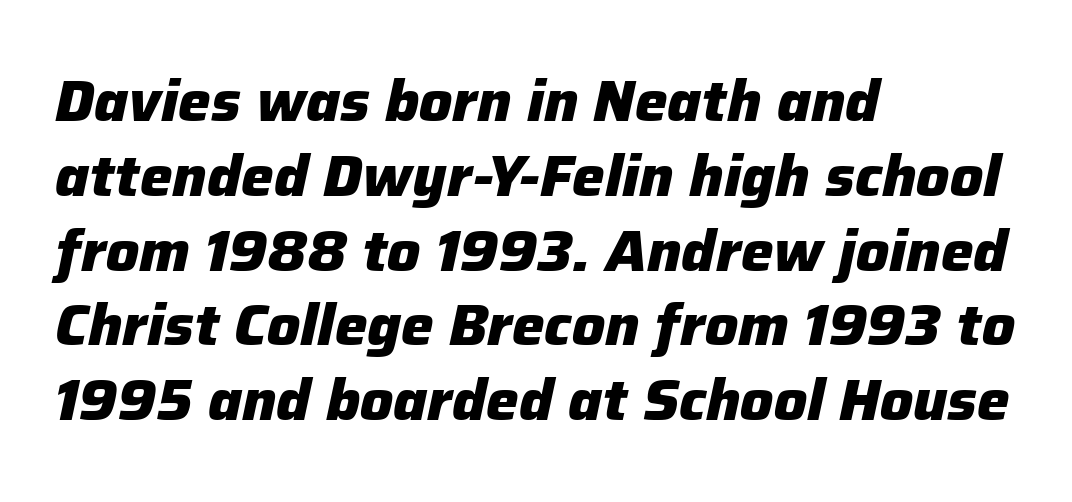
Honestly, the letter spacing is just normal — you wouldn't notice it. This is heavy type, rendered in bold. Compared with a centered layout, this one pins lines to the left instead. Slant detected: the letters are inclined. Varying glyph widths throughout — classic text-font behaviour. The gap between lines stays unmarked.
